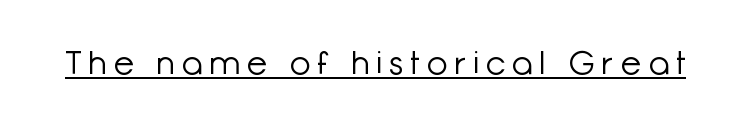
The characters are drawn with everyday or finer stroke widths. You could not count columns in this text — the font is proportionally spaced. Underline: present. This rendering employs a face without finishing strokes, i.e., a sans-serif. This sample uses expanded letter spacing, leaving extra air between glyphs. Rendered with straight, roman letterforms.
